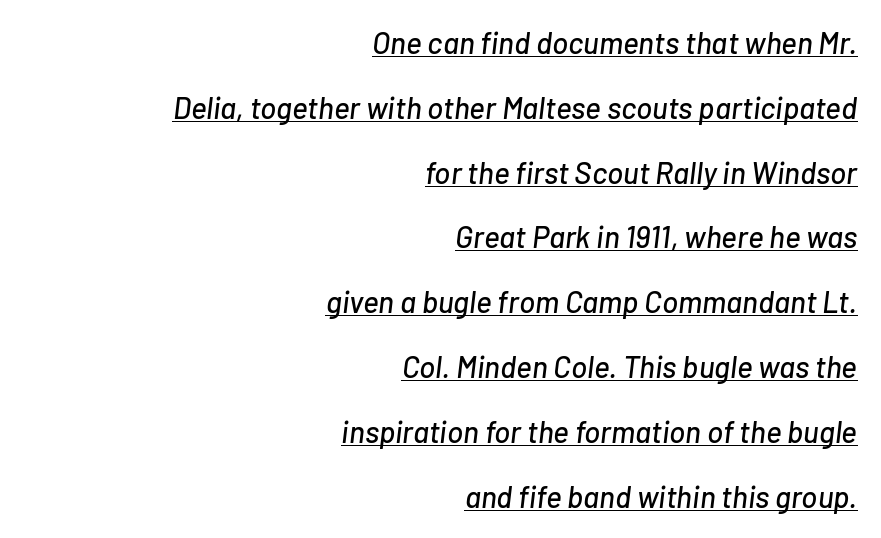
The image shows 30 px text type, italic (leaning right); set right-aligned, loose line spacing (2.16x), normal letter spacing, underlined; low stroke contrast and a medium x-height.
